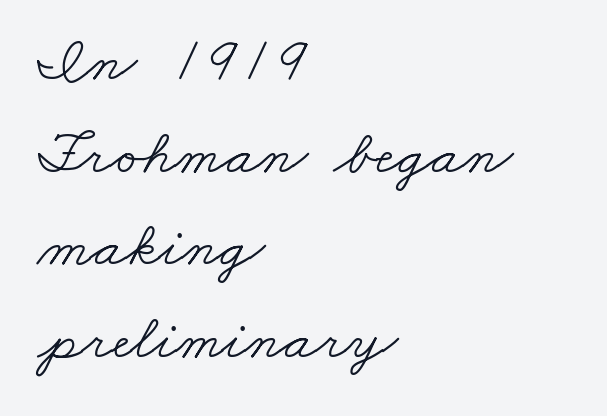
The image shows 63 px light, wide serif type; set left-aligned, normal line spacing (1.47x), normal letter spacing, not underlined; low stroke contrast and a small x-height.
